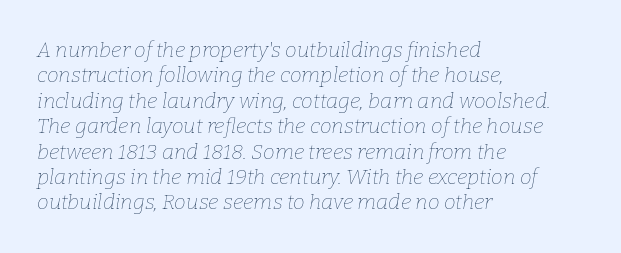
Nobody drew a line under any word here. Rendered with sloped, italic letterforms. The gaps between neighbouring characters are ordinary and unremarkable. This sample is left-justified, so line endings fall wherever the words run out. Nothing heavy about these letters — not bold at all.
